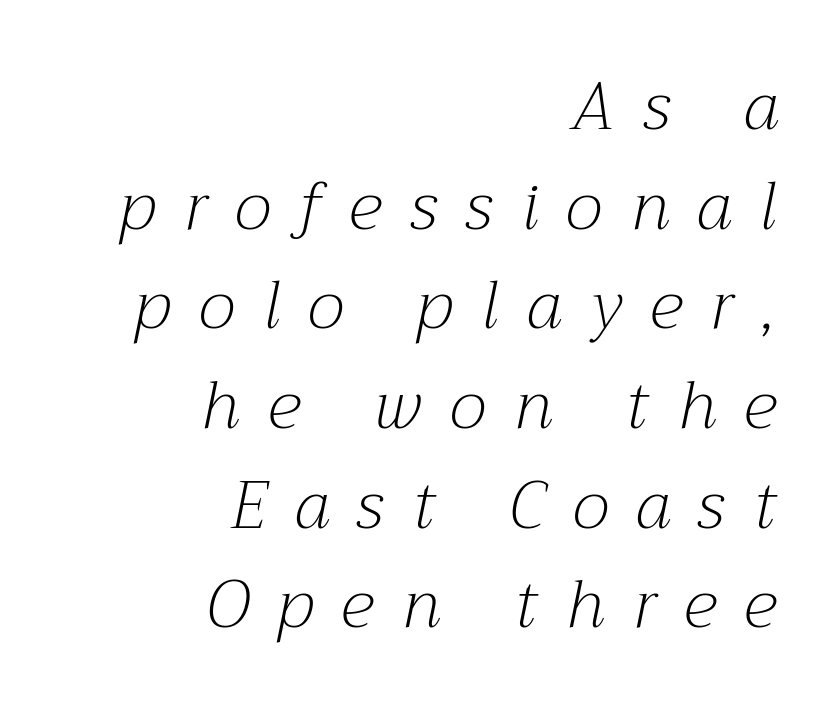
Letterform terminals end in serifs throughout the passage. The tracking jumps out immediately: characters are airy and widely separated. Do the characters align in a grid? No, the font is proportional. Short and long lines alike share a common ending point at right. The lettering tilts uniformly, giving the passage an italic look.
